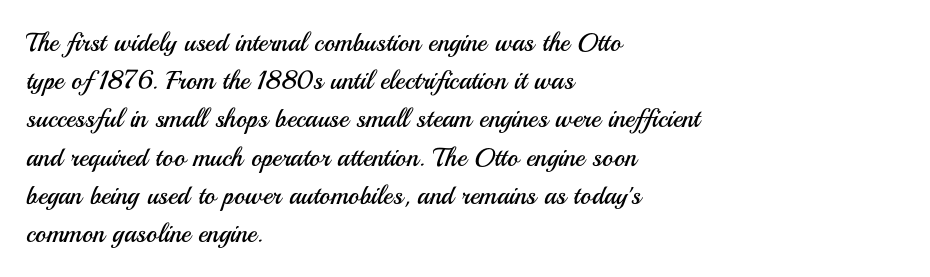
The vertical gap from one line to the next is medium. Quick note: underline off. The characters are drawn with everyday or finer stroke widths. Caption: multi-line text, flush left, ragged right.
